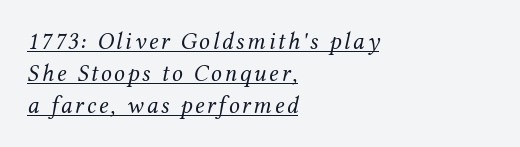
Q: Is the text bold? A: No.
Q: Is the text italic (slanted)? A: Yes, it leans right by about 12 degrees.
Q: Is the text underlined? A: Yes.
Q: How is the paragraph aligned? A: Left-aligned.
Q: Is the spacing between lines tight, normal or loose? A: Normal.
